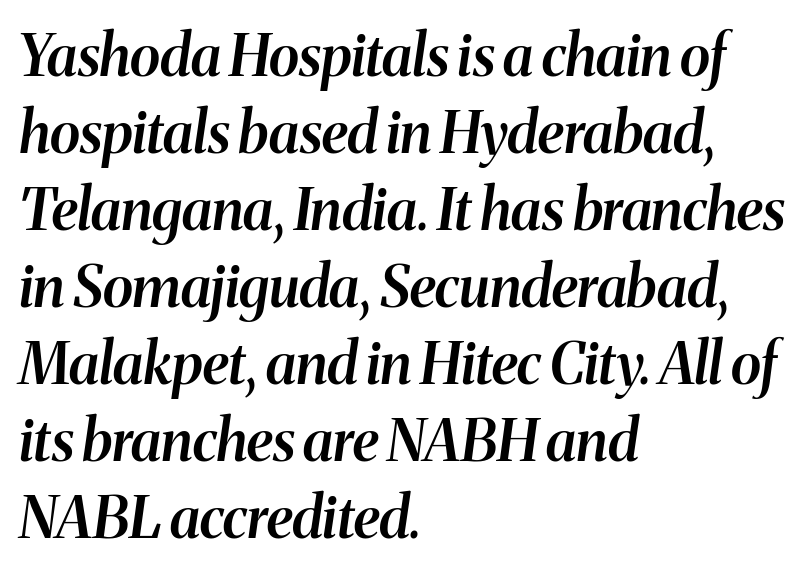
{"italic": "yes", "lean": "right", "slant_degrees": 8, "bold": "semi", "weight": "semibold", "width": "normal", "stroke_contrast": "medium", "x_height": "medium", "monospaced": "no", "underline": "no", "align": "left", "line_spacing": "normal", "line_spacing_ratio": 1.35, "letter_spacing": "normal", "letter_spacing_em": 0.0, "glyph_px": 57}
